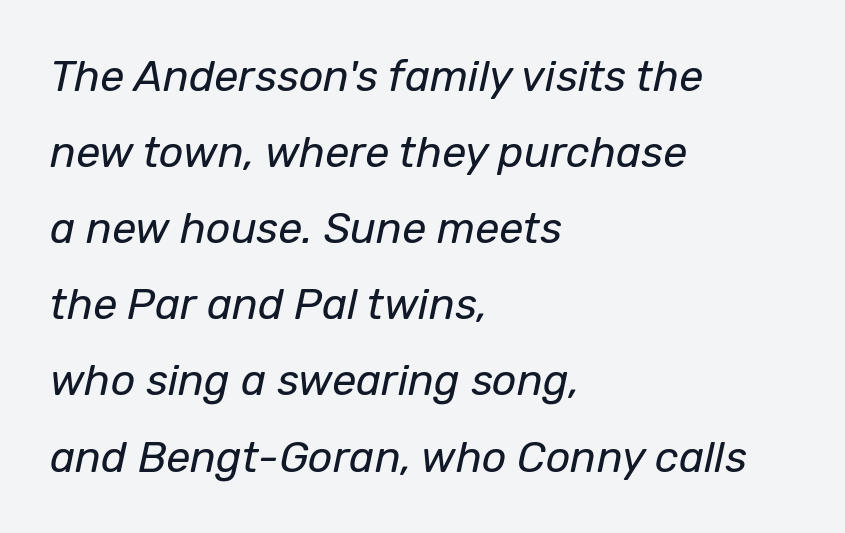
Q: Is the text bold? A: No.
Q: Is the text italic (slanted)? A: Yes, it leans right by about 12 degrees.
Q: Is the text underlined? A: No.
Q: How is the paragraph aligned? A: Left-aligned.
Q: Is the spacing between letters normal or unusually wide? A: Normal.
Q: Width (condensed, normal, or wide)? A: Normal.
Q: Stroke contrast? A: Low.
Q: x-height? A: Medium.
Q: Monospaced? A: No.
